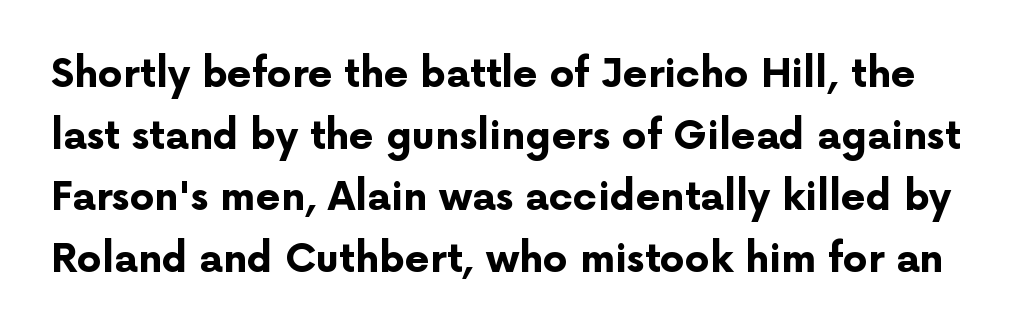
{"serif": "no", "italic": "no", "bold": "yes", "weight": "bold", "width": "normal", "stroke_contrast": "low", "x_height": "medium", "monospaced": "no", "underline": "no", "line_spacing": "normal", "line_spacing_ratio": 1.58, "letter_spacing": "normal", "letter_spacing_em": 0.0, "glyph_px": 39}
